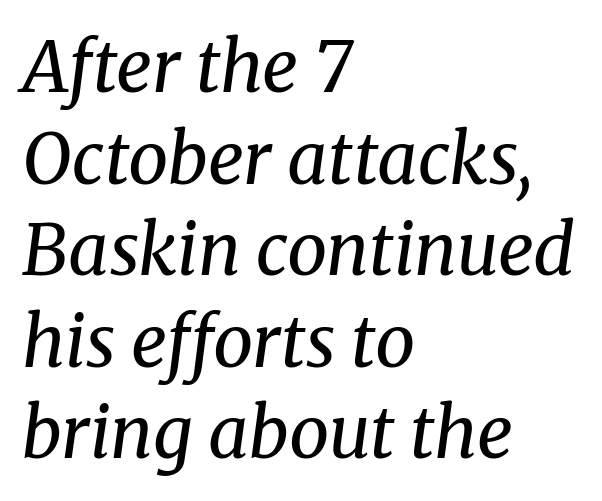
{"serif": "yes", "italic": "yes", "lean": "right", "slant_degrees": 8, "bold": "no", "weight": "regular", "width": "normal", "stroke_contrast": "medium", "x_height": "medium", "monospaced": "no", "underline": "no", "align": "left", "line_spacing": "normal", "line_spacing_ratio": 1.29, "letter_spacing": "normal", "letter_spacing_em": 0.0, "glyph_px": 71}
